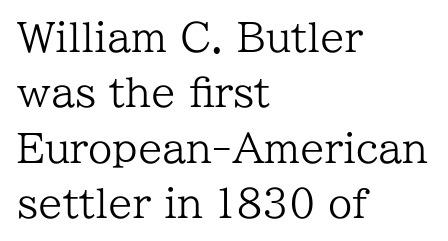
Q: Is the text bold? A: No.
Q: Is the text italic (slanted)? A: No, it is upright.
Q: Is the typeface a serif or a sans-serif typeface? A: Serif.
Q: Is the text underlined? A: No.
Q: How is the paragraph aligned? A: Left-aligned.
Q: Is the spacing between letters normal or unusually wide? A: Normal.
Q: Is the spacing between lines tight, normal or loose? A: Normal.
Q: Width (condensed, normal, or wide)? A: Normal.
Q: Stroke contrast? A: Low.
Q: x-height? A: Medium.
Q: Monospaced? A: No.
